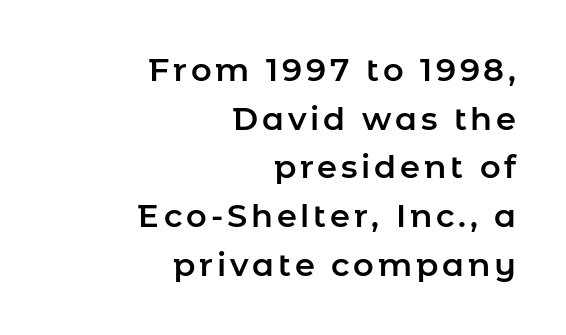
Q: Is the text italic (slanted)? A: No, it is upright.
Q: Is the typeface a serif or a sans-serif typeface? A: Sans-serif.
Q: Is the text underlined? A: No.
Q: How is the paragraph aligned? A: Right-aligned.
Q: Is the spacing between lines tight, normal or loose? A: Normal.
Q: Width (condensed, normal, or wide)? A: Normal.
Q: Stroke contrast? A: Low.
Q: x-height? A: Medium.
Q: Monospaced? A: No.
